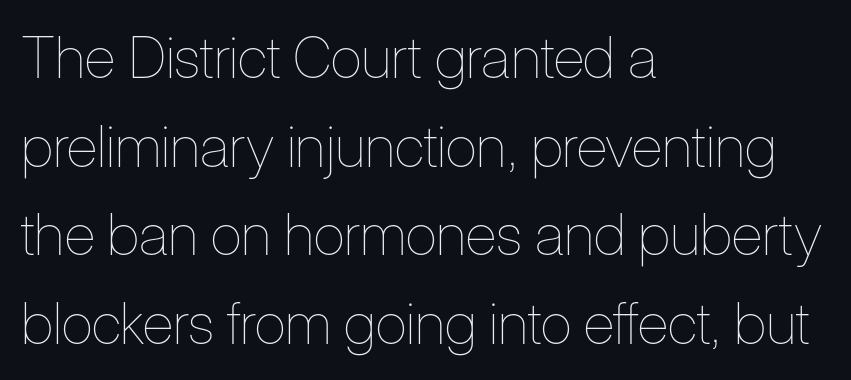
{"italic": "no", "bold": "no", "weight": "thin", "width": "condensed", "stroke_contrast": "low", "x_height": "medium", "monospaced": "no", "underline": "no", "align": "left", "line_spacing": "normal", "line_spacing_ratio": 1.53, "letter_spacing": "normal", "letter_spacing_em": 0.0, "glyph_px": 58}
